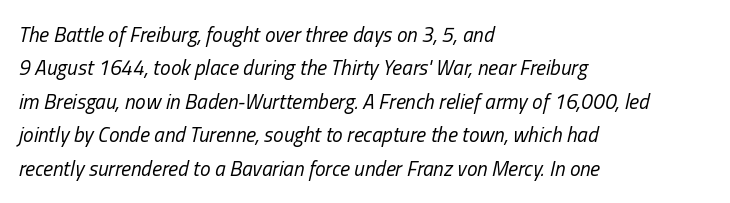
{"italic": "yes", "lean": "right", "slant_degrees": 13, "bold": "no", "underline": "no", "align": "left", "line_spacing": "normal", "line_spacing_ratio": 1.59, "letter_spacing": "normal", "letter_spacing_em": 0.0, "glyph_px": 21}
